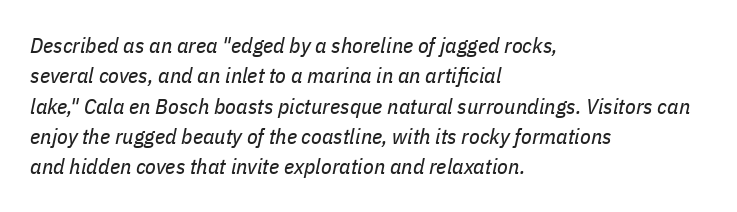
The image shows 22 px text type, italic (leaning right); set left-aligned, normal line spacing (1.38x), normal letter spacing, not underlined.
